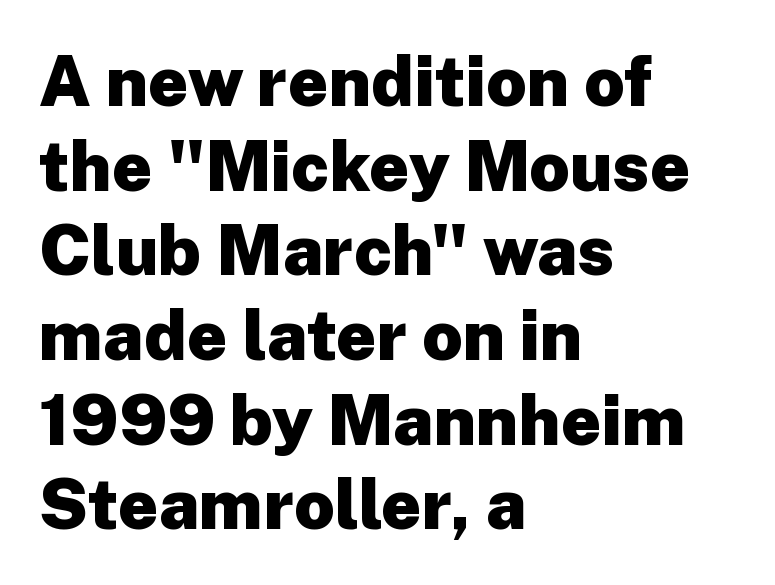
The image shows 70 px heavy sans-serif type, upright; set left-aligned, line spacing 1.21x, normal letter spacing, not underlined; low stroke contrast and a medium x-height.
